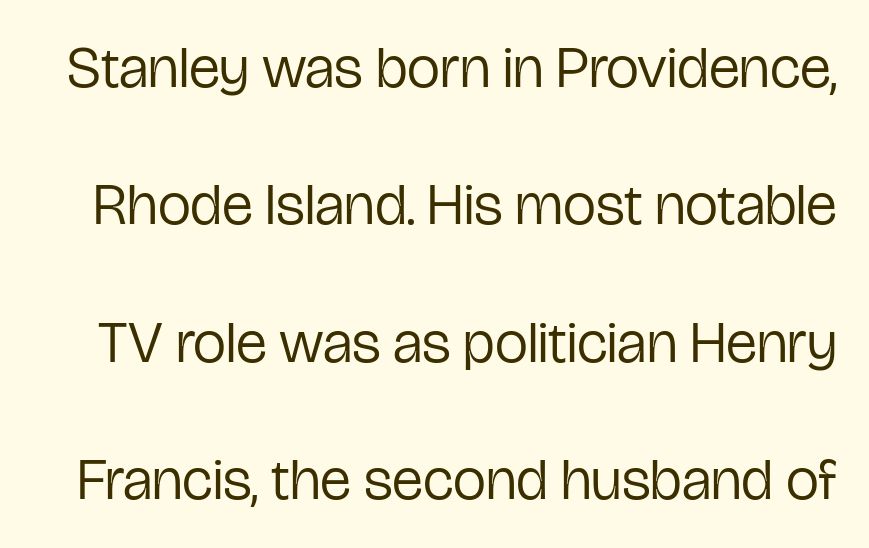
{"serif": "no", "italic": "no", "bold": "no", "weight": "regular", "width": "condensed", "stroke_contrast": "low", "x_height": "medium", "monospaced": "no", "underline": "no", "line_spacing": "loose", "line_spacing_ratio": 2.33, "letter_spacing": "normal", "letter_spacing_em": 0.0, "glyph_px": 59}
